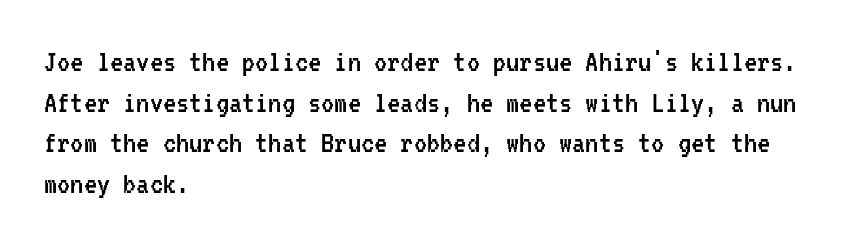
Q: Is the text bold? A: No.
Q: Is the text italic (slanted)? A: No, it is upright.
Q: Is the typeface a serif or a sans-serif typeface? A: Sans-serif.
Q: Is the text underlined? A: No.
Q: How is the paragraph aligned? A: Left-aligned.
Q: Is the spacing between letters normal or unusually wide? A: Normal.
Q: Width (condensed, normal, or wide)? A: Condensed.
Q: Stroke contrast? A: Low.
Q: x-height? A: Medium.
Q: Monospaced? A: Yes.
